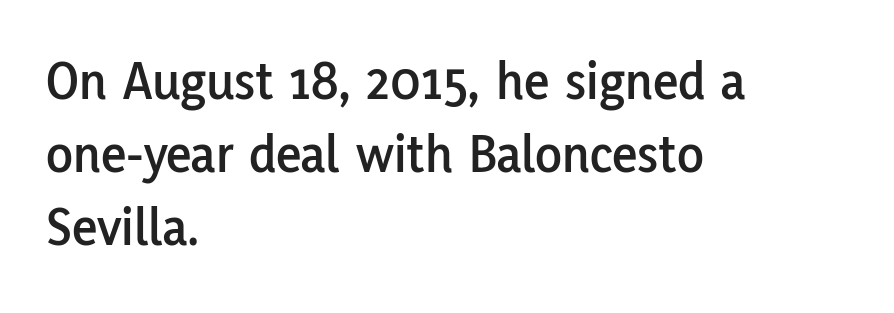
The image shows 55 px sans-serif type, upright; set left-aligned, normal line spacing (1.33x), normal letter spacing, not underlined; low stroke contrast and a medium x-height.
